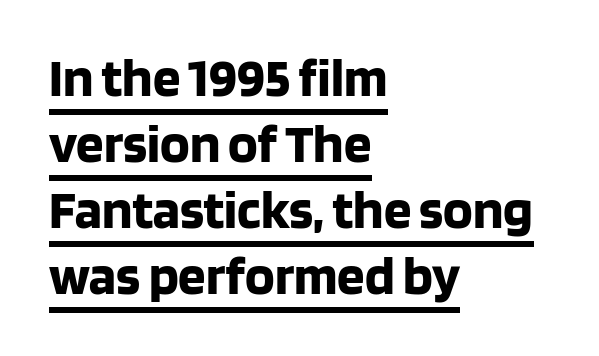
Q: Is the text bold? A: Yes.
Q: Is the text italic (slanted)? A: No, it is upright.
Q: Is the typeface a serif or a sans-serif typeface? A: Sans-serif.
Q: Is the text underlined? A: Yes.
Q: How is the paragraph aligned? A: Left-aligned.
Q: Is the spacing between letters normal or unusually wide? A: Normal.
Q: Width (condensed, normal, or wide)? A: Normal.
Q: Stroke contrast? A: Low.
Q: x-height? A: Large.
Q: Monospaced? A: No.
